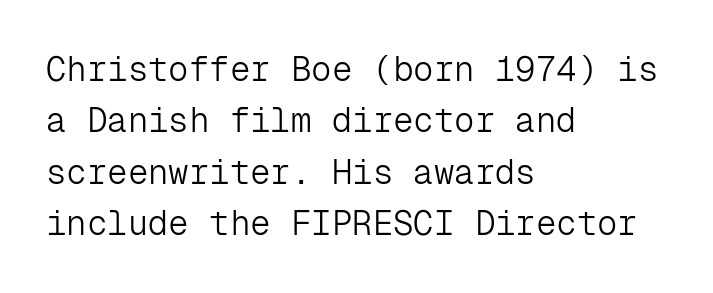
Look at the tracking — it's just the regular setting, nothing added. Vertical spacing — default. Are there feet on the stems? There aren't — it's a sans. In CSS terms this would be text-align: left. The face used here is monospaced, like something from a code editor. Rule under the text: the space is simply empty.
